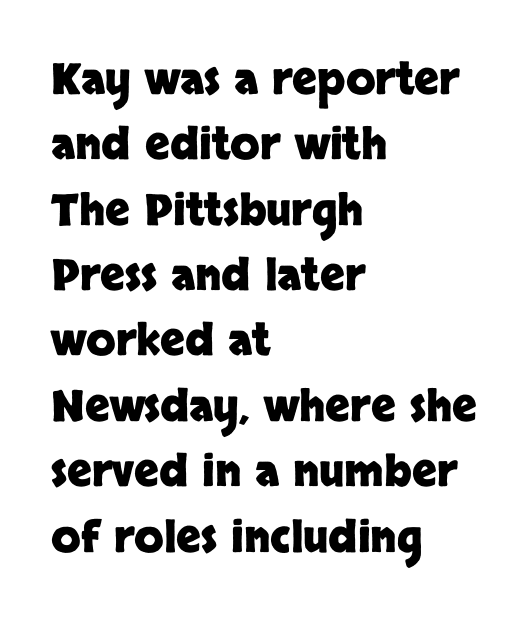
The image shows 43 px heavy sans-serif type, upright; set left-aligned, normal line spacing (1.52x), normal letter spacing, not underlined; low stroke contrast and a large x-height.
